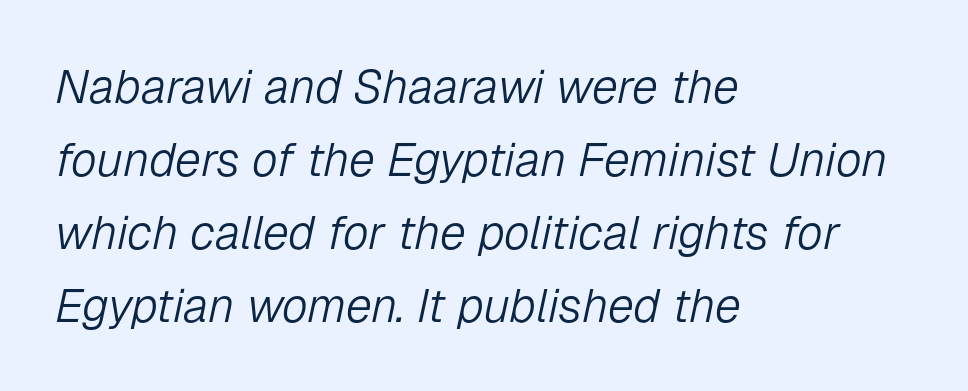
Any mark beneath the type? The region is blank. A student would call this left alignment; a typographer would say flush left, rag right. The rendering keeps characters at their native spacing. Is the type heavy? It reads as light-to-regular instead.
